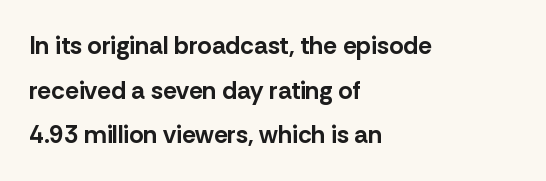
The image shows 25 px bold type, upright; set left-aligned, line spacing 1.79x, normal letter spacing, not underlined.
